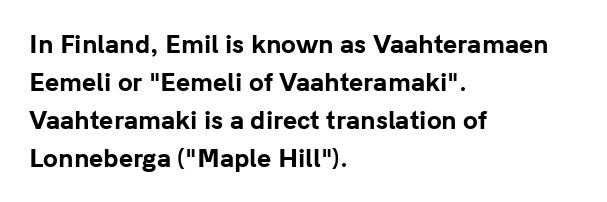
The image shows 24 px bold type, upright; set left-aligned, normal line spacing (1.58x), normal letter spacing, not underlined.
